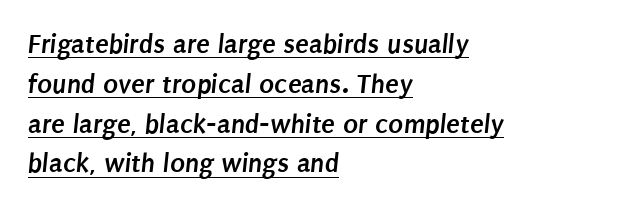
The image shows 28 px semibold, condensed sans-serif type; set left-aligned, normal line spacing (1.42x), normal letter spacing, underlined; low stroke contrast and a large x-height.
